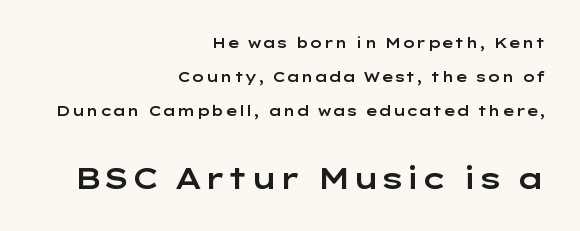
Decoration check: the copy has no underline. The typesetter chose a ragged-left arrangement here. The face used here is rendered with its standard letterfit. Between these two stacked blocks, the lower one wins on size.
